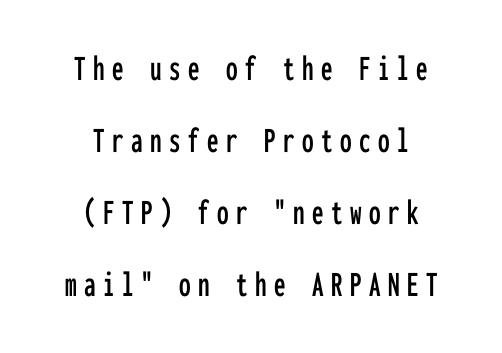
{"serif": "no", "italic": "no", "width": "condensed", "stroke_contrast": "low", "x_height": "medium", "monospaced": "yes", "underline": "no", "align": "center", "line_spacing": "loose", "line_spacing_ratio": 1.95, "letter_spacing": "wide", "letter_spacing_em": 0.2, "glyph_px": 37}
